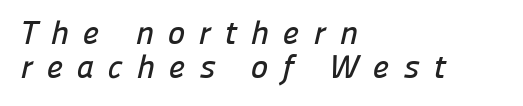
The image shows 33 px sans-serif type; set left-aligned, tight line spacing (1.03x), unusually wide letter spacing (+0.42 em), not underlined; low stroke contrast and a medium x-height.
